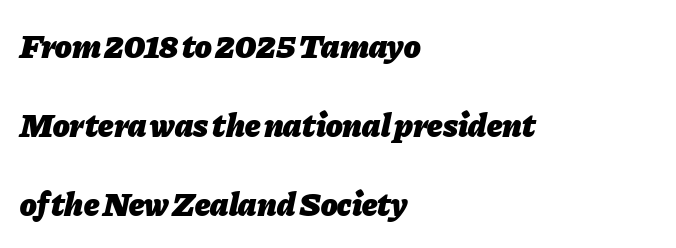
Q: Is the text bold? A: Yes.
Q: Is the text italic (slanted)? A: Yes, it leans right by about 11 degrees.
Q: Is the text underlined? A: No.
Q: How is the paragraph aligned? A: Left-aligned.
Q: Is the spacing between letters normal or unusually wide? A: Normal.
Q: Is the spacing between lines tight, normal or loose? A: Loose.
Q: Width (condensed, normal, or wide)? A: Normal.
Q: Stroke contrast? A: Low.
Q: x-height? A: Medium.
Q: Monospaced? A: No.
